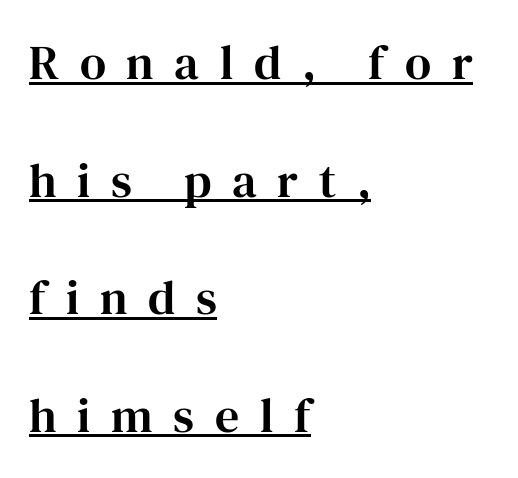
Q: Is the text italic (slanted)? A: No, it is upright.
Q: Is the typeface a serif or a sans-serif typeface? A: Serif.
Q: Is the text underlined? A: Yes.
Q: How is the paragraph aligned? A: Left-aligned.
Q: Is the spacing between letters normal or unusually wide? A: Unusually wide.
Q: Is the spacing between lines tight, normal or loose? A: Loose.
Q: Width (condensed, normal, or wide)? A: Normal.
Q: Stroke contrast? A: High.
Q: x-height? A: Medium.
Q: Monospaced? A: No.
